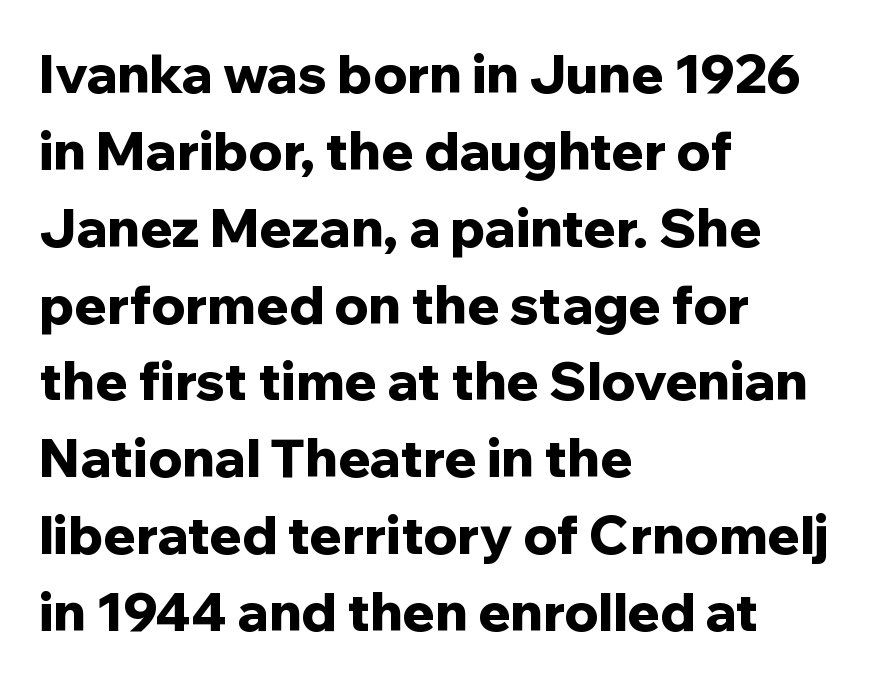
Here the designer chose a conventional face with non-uniform glyph widths. The letterforms sit shoulder to shoulder at normal distance. Baseline-to-baseline distance is the conventional proportion of letter height. A student would call this left alignment; a typographer would say flush left, rag right. This sample uses a sans-serif face. Heavy, bold letterforms.
